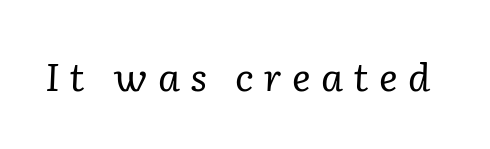
The image shows 39 px regular-weight serif type, italic (leaning right); set unusually wide letter spacing (+0.26 em), not underlined; low stroke contrast and a medium x-height.
